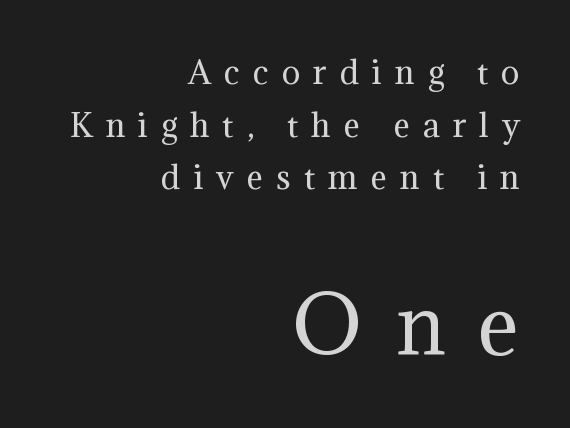
Q: Is the text bold? A: No.
Q: Is the text italic (slanted)? A: No, it is upright.
Q: Is the typeface a serif or a sans-serif typeface? A: Serif.
Q: Is the text underlined? A: No.
Q: How is the paragraph aligned? A: Right-aligned.
Q: Is the spacing between letters normal or unusually wide? A: Unusually wide.
Q: Is the spacing between lines tight, normal or loose? A: Normal.
Q: Which block of text is set in a larger size, the first (top) or the second (bottom)? A: The second (bottom) one.
Q: Width (condensed, normal, or wide)? A: Normal.
Q: Stroke contrast? A: Medium.
Q: x-height? A: Medium.
Q: Monospaced? A: No.
